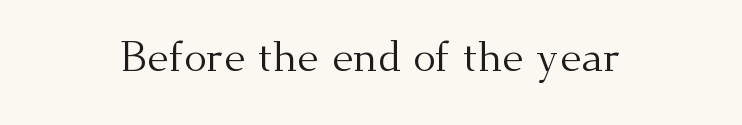
Is this a fixed-width face? No — the glyphs have proportional, varying widths. Characters follow at the spacing the type designer built in. Rendered with straight, roman letterforms. Honestly, there is no underline to notice here at all. The passage shown is typeset with a serif family.
